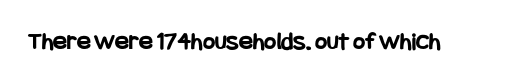
Only glyphs here, with clear space below each row. Rendered with straight, roman letterforms. The glyphs have the mass of a bold cut. Observe the ordinary spacing: letters are neighbours, not strangers.
